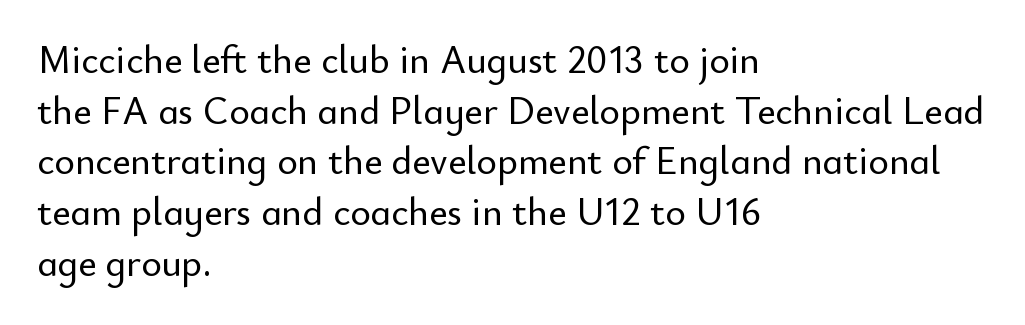
The image shows 39 px sans-serif type, upright; set left-aligned, normal line spacing (1.3x), normal letter spacing, not underlined; low stroke contrast and a small x-height.
